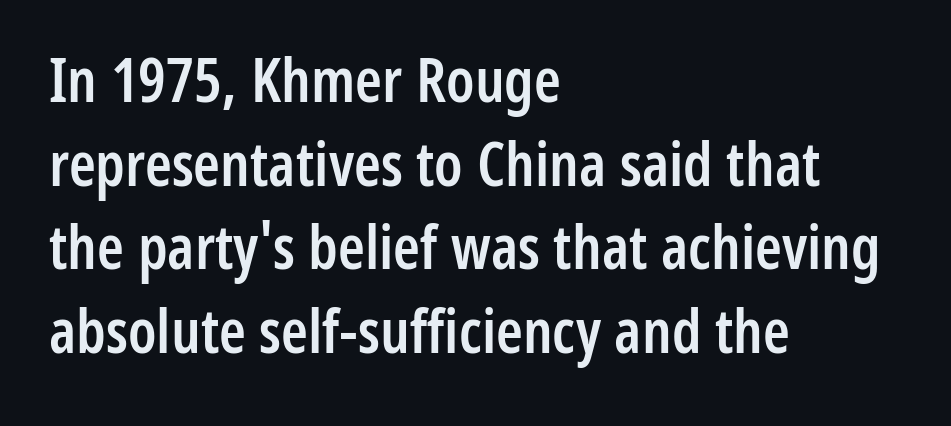
In CSS terms this would be text-align: left. Rule under the text: the space is simply empty. Characters follow at the spacing the type designer built in. Emphasis by weight is partial: semibold.
